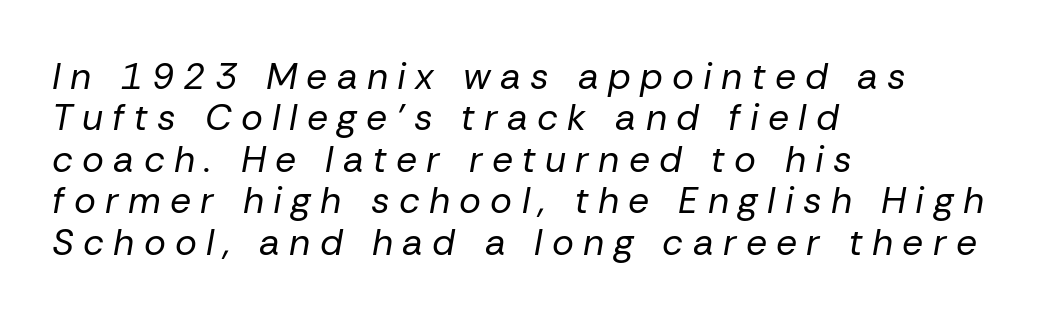
{"italic": "yes", "lean": "right", "slant_degrees": 10, "bold": "no", "weight": "regular", "width": "normal", "stroke_contrast": "low", "x_height": "medium", "monospaced": "no", "underline": "no", "align": "left", "line_spacing": "tight", "line_spacing_ratio": 1.12, "letter_spacing": "wide", "letter_spacing_em": 0.25, "glyph_px": 37}
